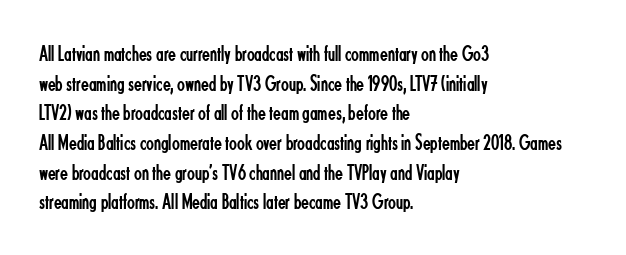
The lines sit at an ordinary, default distance from one another. The rag falls on the right side of this text block. The characters are drawn with everyday or finer stroke widths. Descender tails drop into unmarked territory.
